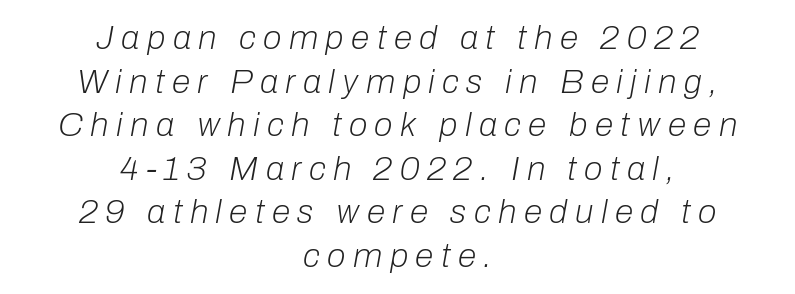
Q: Is the text bold? A: No.
Q: Is the text italic (slanted)? A: Yes, it leans right by about 10 degrees.
Q: Is the text underlined? A: No.
Q: How is the paragraph aligned? A: Centered.
Q: Is the spacing between letters normal or unusually wide? A: Unusually wide.
Q: Is the spacing between lines tight, normal or loose? A: Normal.
Q: Width (condensed, normal, or wide)? A: Normal.
Q: Stroke contrast? A: Low.
Q: x-height? A: Medium.
Q: Monospaced? A: No.
